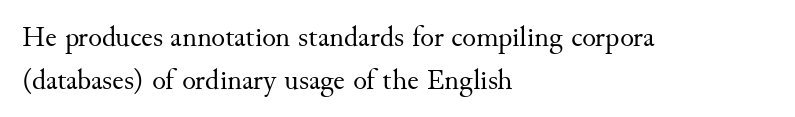
Q: Is the text bold? A: No.
Q: Is the text italic (slanted)? A: No, it is upright.
Q: Is the typeface a serif or a sans-serif typeface? A: Serif.
Q: Is the text underlined? A: No.
Q: How is the paragraph aligned? A: Left-aligned.
Q: Is the spacing between letters normal or unusually wide? A: Normal.
Q: Is the spacing between lines tight, normal or loose? A: Normal.
Q: Width (condensed, normal, or wide)? A: Normal.
Q: Stroke contrast? A: Medium.
Q: x-height? A: Small.
Q: Monospaced? A: No.
